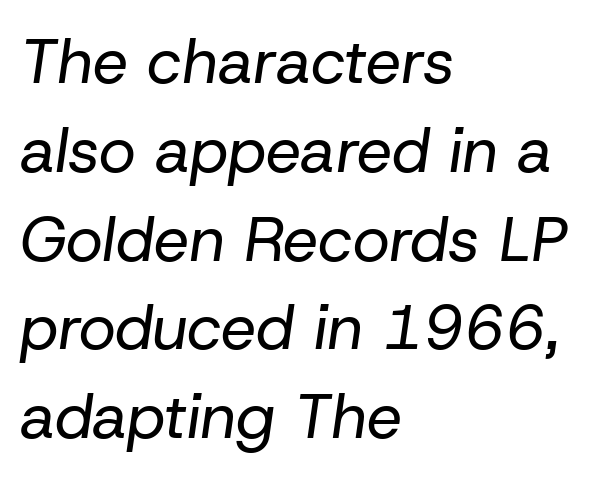
The image shows 63 px regular-weight type, italic (leaning right); set left-aligned, normal line spacing (1.41x), normal letter spacing, not underlined; low stroke contrast and a medium x-height.
